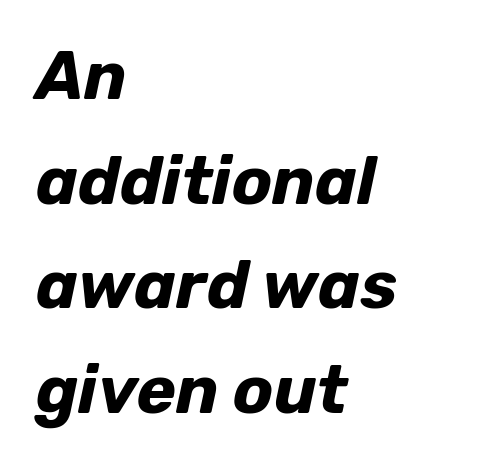
Each line starts at the same left margin while the right side varies. Weight: bold. Honestly, the letter spacing is just normal — you wouldn't notice it. This sample has the flowing, uneven cadence of proportional lettering.
